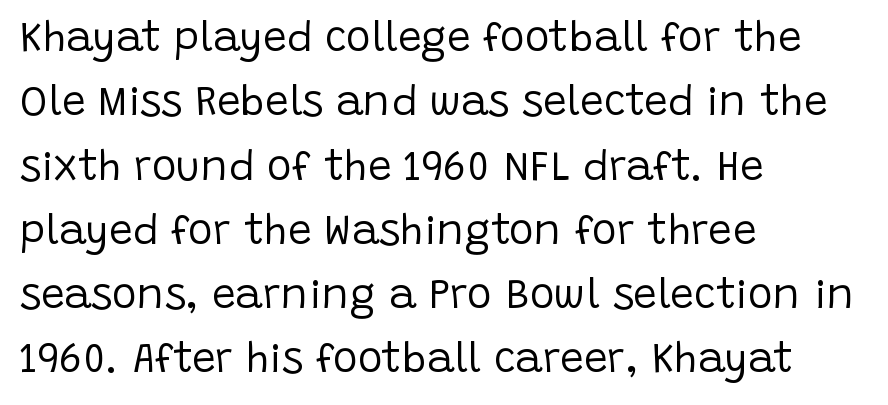
When letters stand straight like this, we call the style roman or upright. Observe the ordinary spacing: letters are neighbours, not strangers. Weight: regular or lighter. This sample has the flowing, uneven cadence of proportional lettering. Descenders hang freely into open space.
